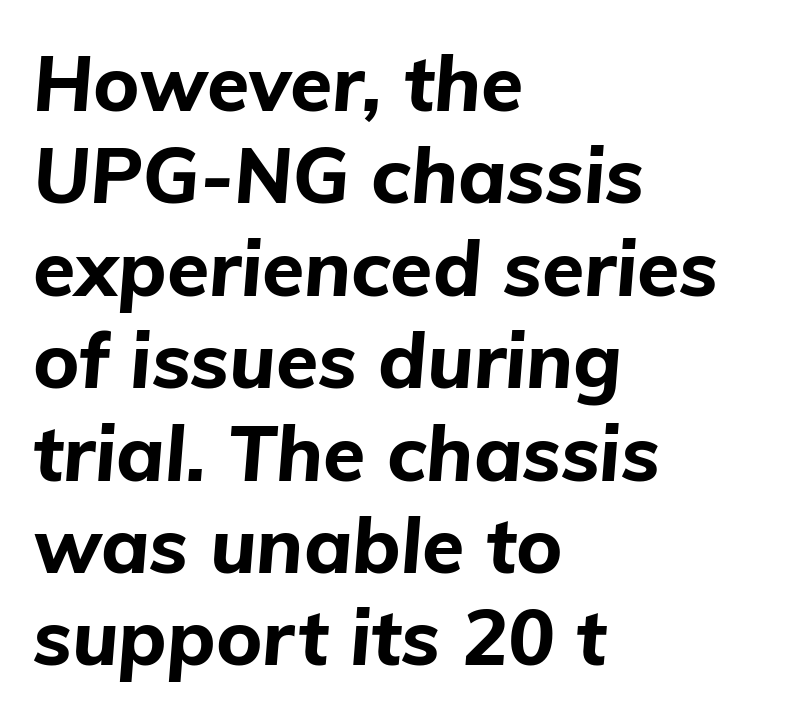
{"italic": "yes", "lean": "right", "slant_degrees": 5, "bold": "yes", "weight": "bold", "width": "normal", "stroke_contrast": "low", "x_height": "medium", "monospaced": "no", "underline": "no", "align": "left", "line_spacing_ratio": 1.2, "letter_spacing": "normal", "letter_spacing_em": 0.0, "glyph_px": 77}
